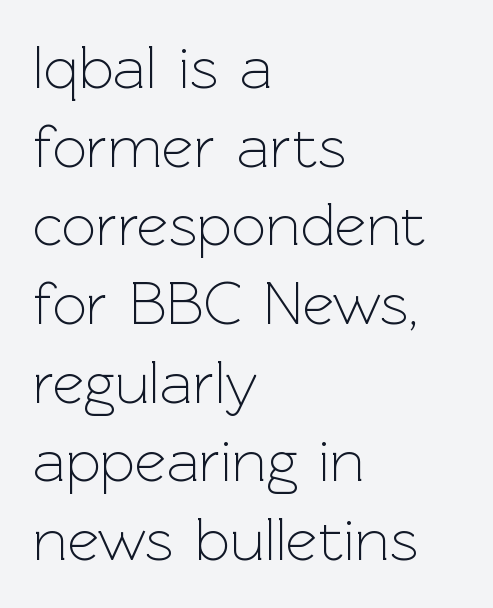
The image shows 61 px light sans-serif type, upright; set left-aligned, normal line spacing (1.29x), normal letter spacing, not underlined; a medium x-height.
